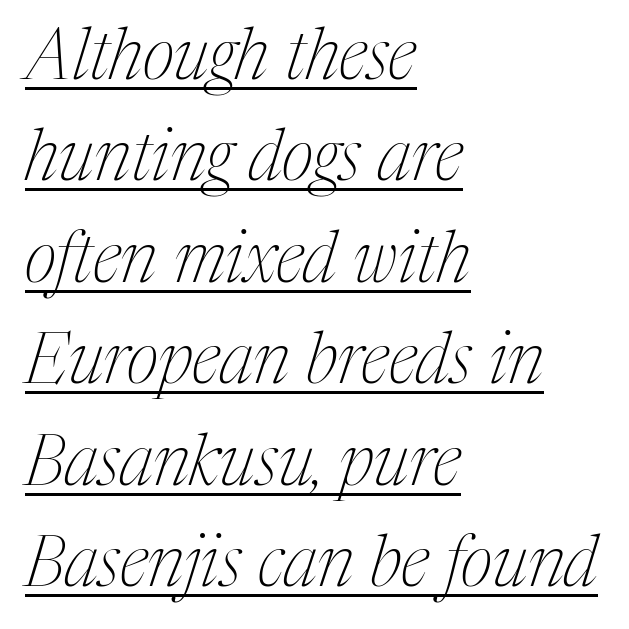
Q: Is the text bold? A: No.
Q: Is the text italic (slanted)? A: Yes, it leans right by about 17 degrees.
Q: Is the typeface a serif or a sans-serif typeface? A: Serif.
Q: Is the text underlined? A: Yes.
Q: How is the paragraph aligned? A: Left-aligned.
Q: Is the spacing between letters normal or unusually wide? A: Normal.
Q: Is the spacing between lines tight, normal or loose? A: Normal.
Q: Width (condensed, normal, or wide)? A: Condensed.
Q: Stroke contrast? A: Medium.
Q: x-height? A: Medium.
Q: Monospaced? A: No.
